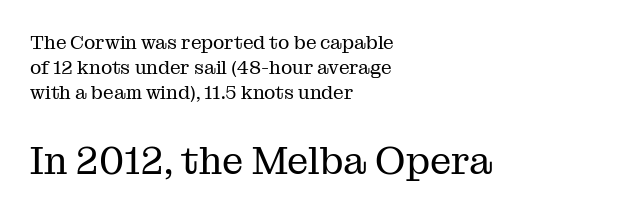
Q: Is the text bold? A: No.
Q: Is the text italic (slanted)? A: No, it is upright.
Q: Is the typeface a serif or a sans-serif typeface? A: Serif.
Q: Is the text underlined? A: No.
Q: How is the paragraph aligned? A: Left-aligned.
Q: Is the spacing between letters normal or unusually wide? A: Normal.
Q: Is the spacing between lines tight, normal or loose? A: Normal.
Q: Which block of text is set in a larger size, the first (top) or the second (bottom)? A: The second (bottom) one.
Q: Width (condensed, normal, or wide)? A: Normal.
Q: Stroke contrast? A: Medium.
Q: x-height? A: Medium.
Q: Monospaced? A: No.
